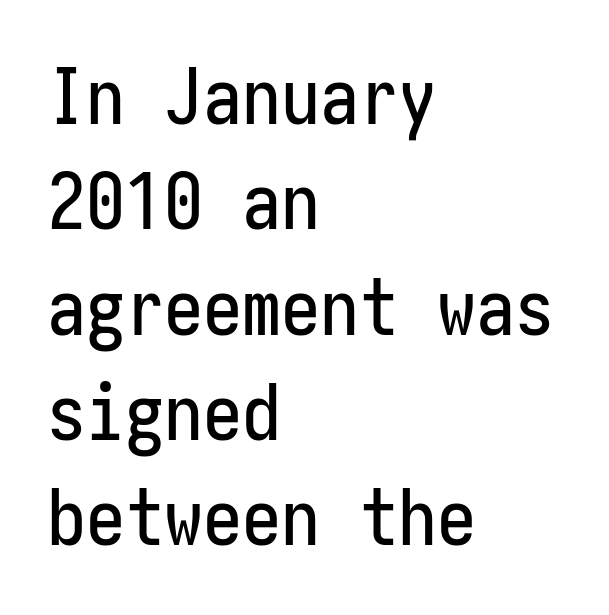
{"serif": "no", "italic": "no", "width": "condensed", "stroke_contrast": "low", "x_height": "medium", "underline": "no", "align": "left", "line_spacing": "normal", "line_spacing_ratio": 1.35, "letter_spacing": "normal", "letter_spacing_em": 0.0, "glyph_px": 78}
